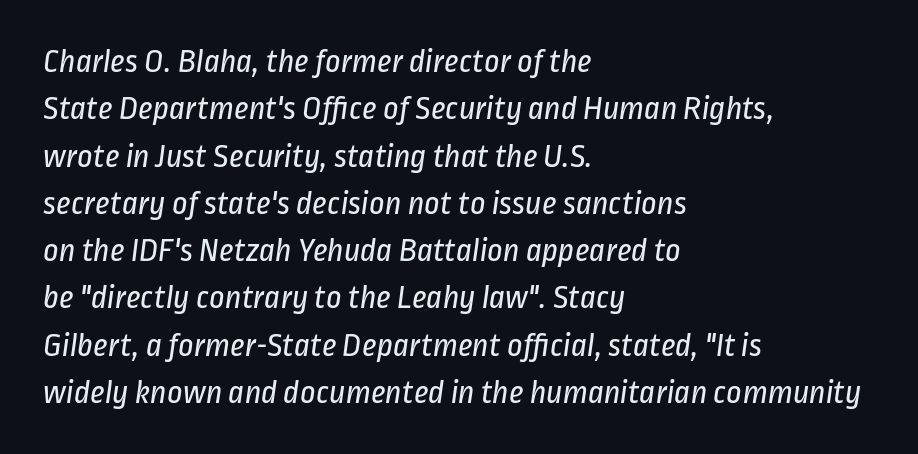
The image shows 34 px regular-weight, condensed sans-serif type; set left-aligned, normal line spacing (1.39x), normal letter spacing, not underlined; low stroke contrast and a medium x-height.
